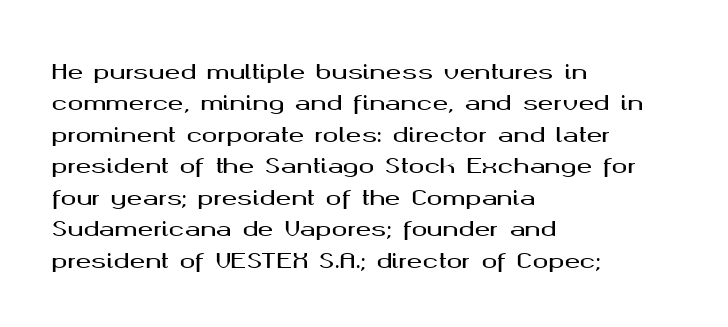
Q: Is the text italic (slanted)? A: No, it is upright.
Q: Is the text underlined? A: No.
Q: How is the paragraph aligned? A: Left-aligned.
Q: Is the spacing between letters normal or unusually wide? A: Normal.
Q: Is the spacing between lines tight, normal or loose? A: Normal.
